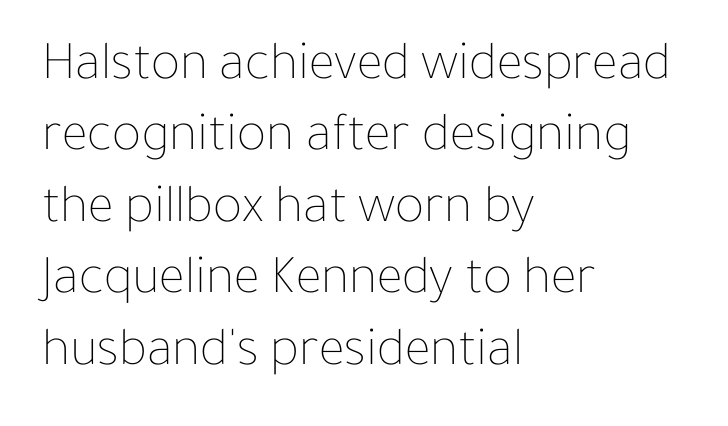
The image shows 55 px thin type, upright; set left-aligned, normal line spacing (1.3x), normal letter spacing, not underlined; low stroke contrast and a medium x-height.
